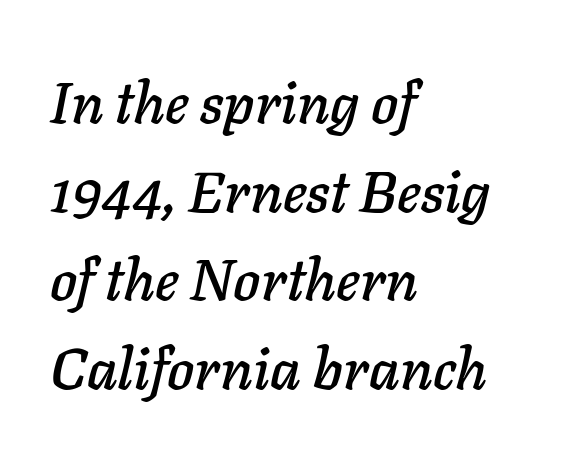
{"italic": "yes", "lean": "right", "slant_degrees": 11, "width": "normal", "stroke_contrast": "low", "x_height": "medium", "monospaced": "no", "underline": "no", "align": "left", "line_spacing": "normal", "line_spacing_ratio": 1.53, "letter_spacing": "normal", "letter_spacing_em": 0.0, "glyph_px": 58}
